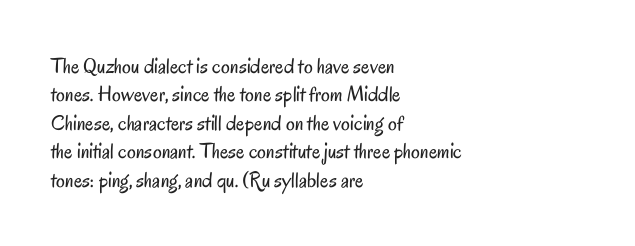
Q: Is the text bold? A: No.
Q: Is the text italic (slanted)? A: No, it is upright.
Q: Is the text underlined? A: No.
Q: How is the paragraph aligned? A: Left-aligned.
Q: Is the spacing between letters normal or unusually wide? A: Normal.
Q: Is the spacing between lines tight, normal or loose? A: Normal.
